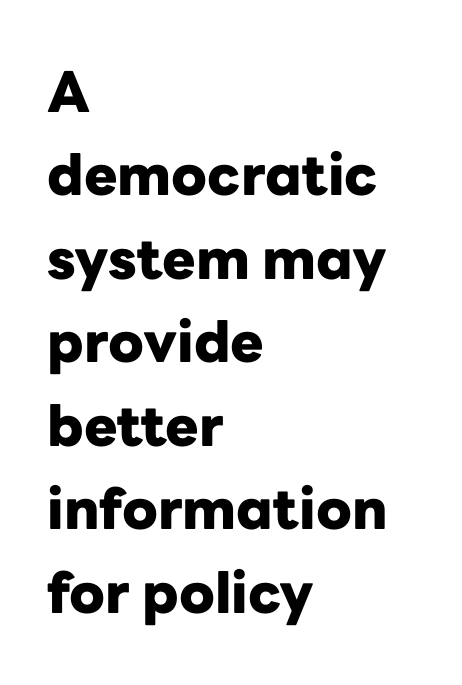
Classification — sans serif. This rendering leaves character spacing at its baseline value. Nope, not italic — everything's standing straight. Line starts are locked; line ends wander. Glance below the letters and you will spot only blank space. Does the leading feel generous? No, just average.
